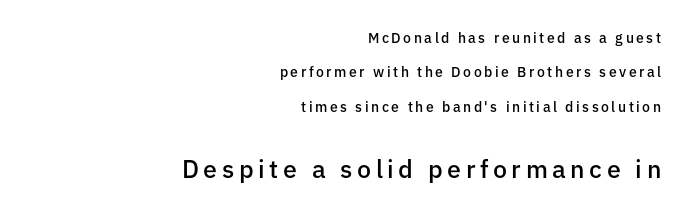
Q: Is the text bold? A: Semi-bold.
Q: Is the text italic (slanted)? A: No, it is upright.
Q: Is the text underlined? A: No.
Q: How is the paragraph aligned? A: Right-aligned.
Q: Is the spacing between lines tight, normal or loose? A: Loose.
Q: Which block of text is set in a larger size, the first (top) or the second (bottom)? A: The second (bottom) one.
